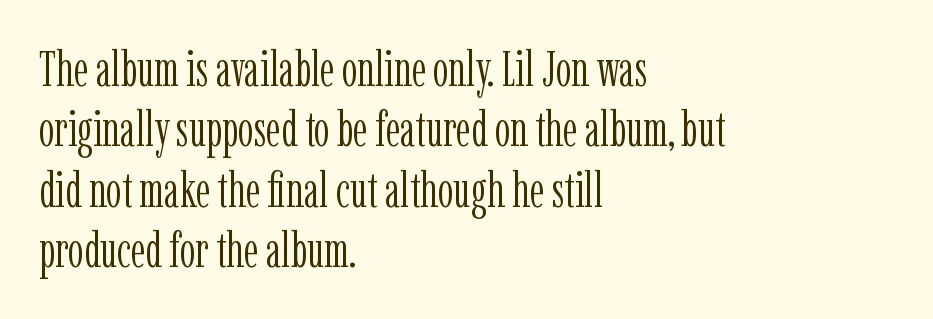
Q: Is the text bold? A: No.
Q: Is the text italic (slanted)? A: No, it is upright.
Q: Is the typeface a serif or a sans-serif typeface? A: Serif.
Q: Is the text underlined? A: No.
Q: How is the paragraph aligned? A: Left-aligned.
Q: Is the spacing between letters normal or unusually wide? A: Normal.
Q: Width (condensed, normal, or wide)? A: Condensed.
Q: Stroke contrast? A: Low.
Q: x-height? A: Medium.
Q: Monospaced? A: No.
